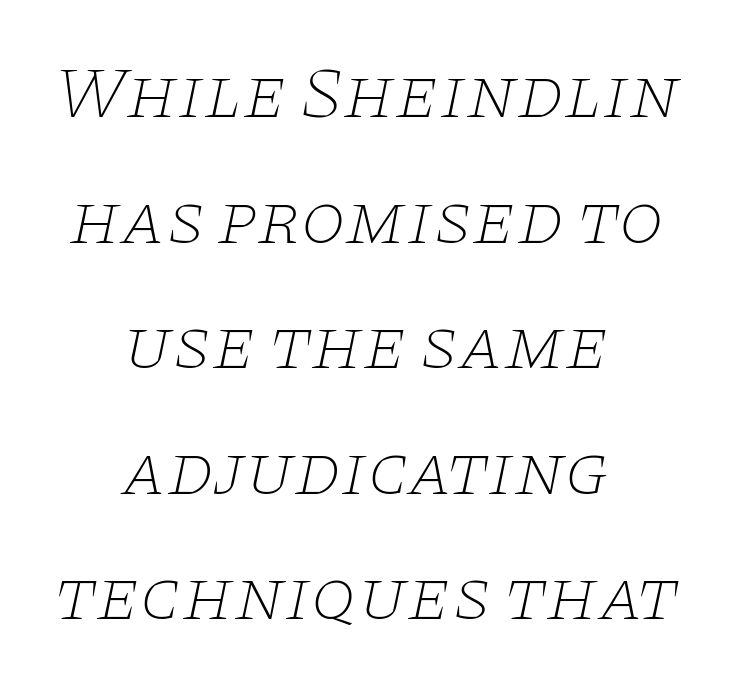
The horizontal fit of the characters is conventional and even. Glance below the letters and you will spot only blank space. The axis of the letterforms is tilted away from vertical. Weight: in the light-to-regular range.
